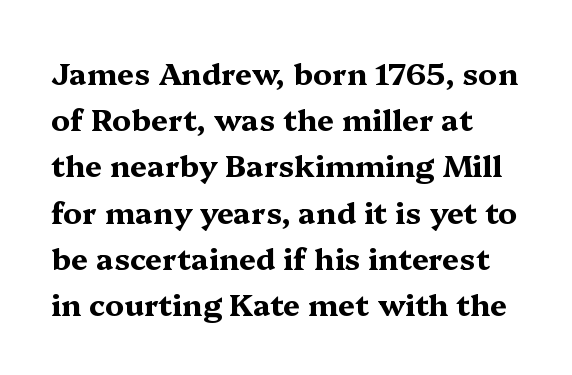
Q: Is the text bold? A: Yes.
Q: Is the text italic (slanted)? A: No, it is upright.
Q: Is the typeface a serif or a sans-serif typeface? A: Serif.
Q: Is the text underlined? A: No.
Q: How is the paragraph aligned? A: Left-aligned.
Q: Is the spacing between letters normal or unusually wide? A: Normal.
Q: Is the spacing between lines tight, normal or loose? A: Normal.
Q: Width (condensed, normal, or wide)? A: Wide.
Q: Stroke contrast? A: Medium.
Q: x-height? A: Medium.
Q: Monospaced? A: No.
